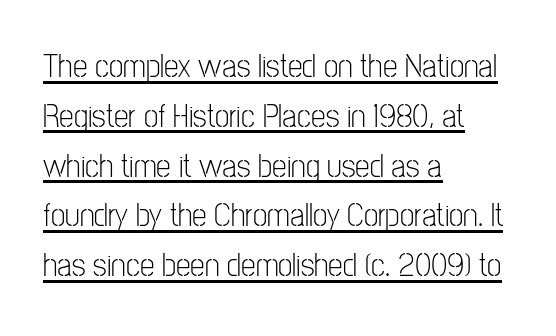
Q: Is the text bold? A: No.
Q: Is the text italic (slanted)? A: No, it is upright.
Q: Is the typeface a serif or a sans-serif typeface? A: Sans-serif.
Q: Is the text underlined? A: Yes.
Q: How is the paragraph aligned? A: Left-aligned.
Q: Is the spacing between letters normal or unusually wide? A: Normal.
Q: Is the spacing between lines tight, normal or loose? A: Normal.
Q: Width (condensed, normal, or wide)? A: Condensed.
Q: Stroke contrast? A: Low.
Q: x-height? A: Medium.
Q: Monospaced? A: No.
